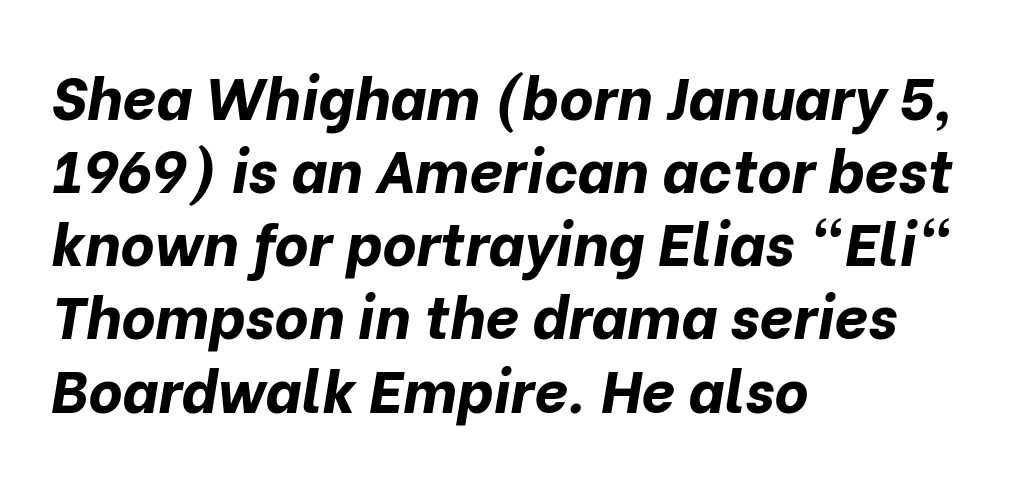
The image shows 59 px bold type, italic (leaning right); set left-aligned, line spacing 1.24x, normal letter spacing, not underlined; low stroke contrast and a medium x-height.
